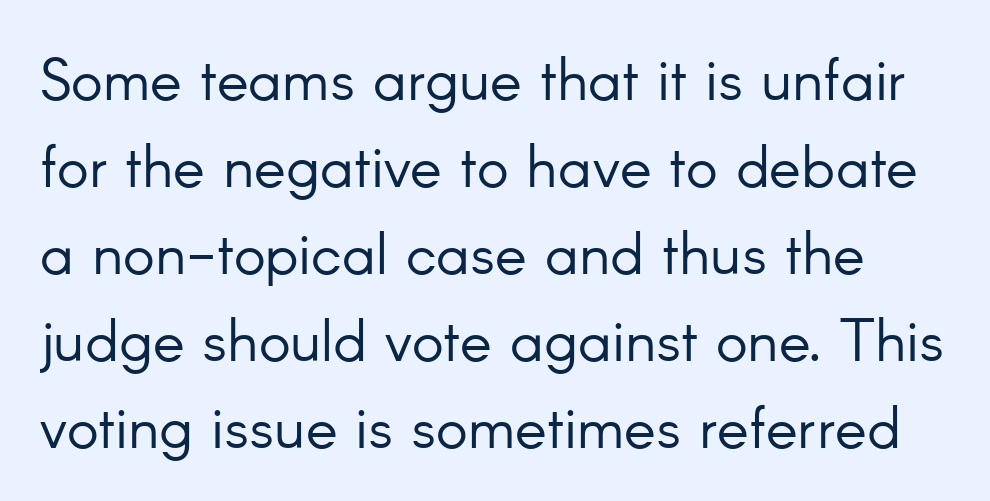
Here the designer chose a conventional face with non-uniform glyph widths. Between one letter and the next there's only the usual sliver of space. Regarding serifs, this sample does without them. Upright lettering throughout. The glyphs are unaccompanied by any horizontal stroke below them.
